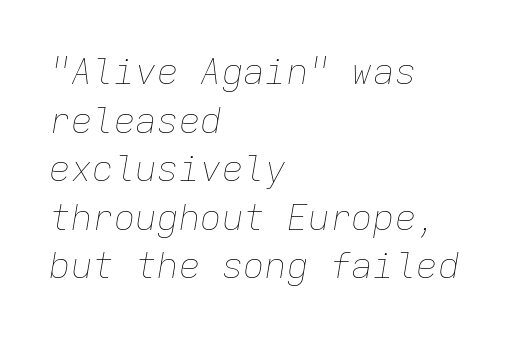
The image shows 36 px thin type, italic (leaning right), monospaced; set left-aligned, normal line spacing (1.35x), normal letter spacing, not underlined; low stroke contrast and a medium x-height.
